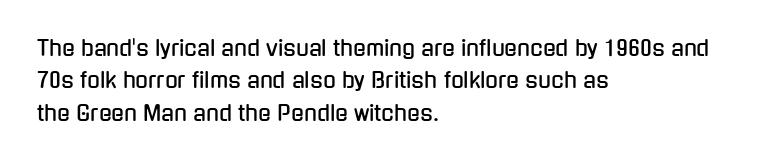
The image shows 21 px text type, upright; set left-aligned, normal line spacing (1.54x), normal letter spacing, not underlined.
